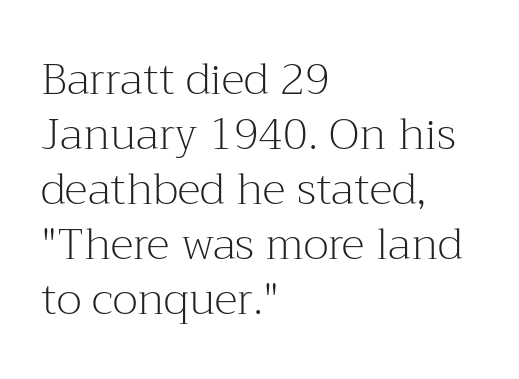
Q: Is the text bold? A: No.
Q: Is the text italic (slanted)? A: No, it is upright.
Q: Is the typeface a serif or a sans-serif typeface? A: Serif.
Q: Is the text underlined? A: No.
Q: How is the paragraph aligned? A: Left-aligned.
Q: Is the spacing between letters normal or unusually wide? A: Normal.
Q: Is the spacing between lines tight, normal or loose? A: Normal.
Q: Width (condensed, normal, or wide)? A: Normal.
Q: Stroke contrast? A: Medium.
Q: x-height? A: Medium.
Q: Monospaced? A: No.
